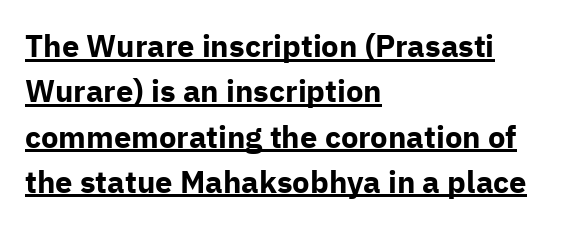
Q: Is the text bold? A: Yes.
Q: Is the text italic (slanted)? A: No, it is upright.
Q: Is the typeface a serif or a sans-serif typeface? A: Sans-serif.
Q: Is the text underlined? A: Yes.
Q: How is the paragraph aligned? A: Left-aligned.
Q: Is the spacing between letters normal or unusually wide? A: Normal.
Q: Is the spacing between lines tight, normal or loose? A: Normal.
Q: Width (condensed, normal, or wide)? A: Normal.
Q: Stroke contrast? A: Low.
Q: x-height? A: Medium.
Q: Monospaced? A: No.
